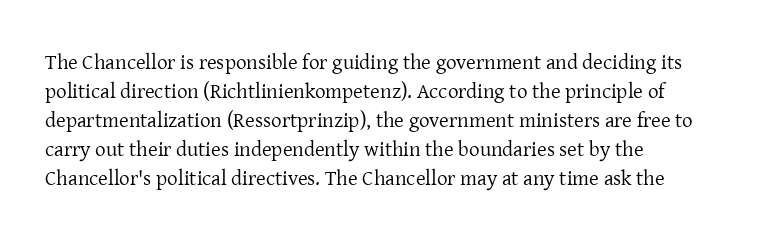
The image shows 21 px text type, upright; set left-aligned, normal line spacing (1.38x), normal letter spacing, not underlined.
